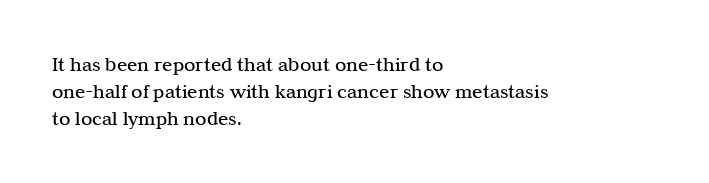
Q: Is the text bold? A: No.
Q: Is the text italic (slanted)? A: No, it is upright.
Q: Is the text underlined? A: No.
Q: How is the paragraph aligned? A: Left-aligned.
Q: Is the spacing between letters normal or unusually wide? A: Normal.
Q: Is the spacing between lines tight, normal or loose? A: Normal.
